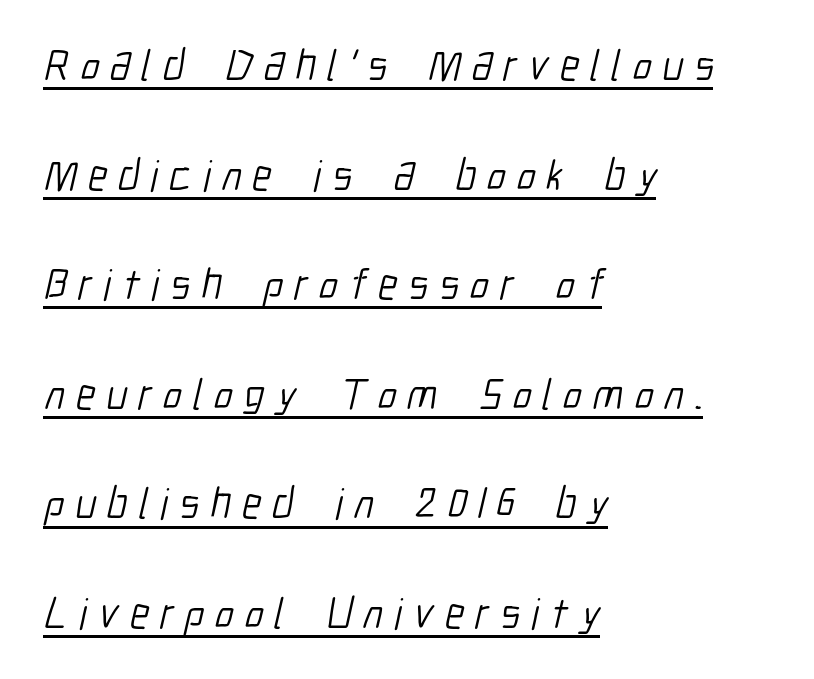
The image shows 44 px light, condensed sans-serif type; set left-aligned, loose line spacing (2.49x), unusually wide letter spacing (+0.25 em), underlined; low stroke contrast and a medium x-height.
